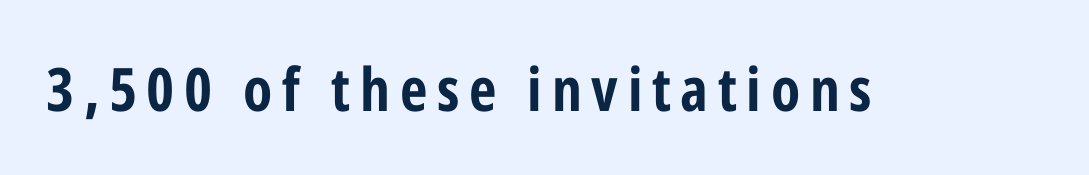
{"serif": "no", "italic": "no", "bold": "yes", "weight": "bold", "width": "condensed", "stroke_contrast": "low", "x_height": "medium", "monospaced": "no", "underline": "no", "glyph_px": 60}
